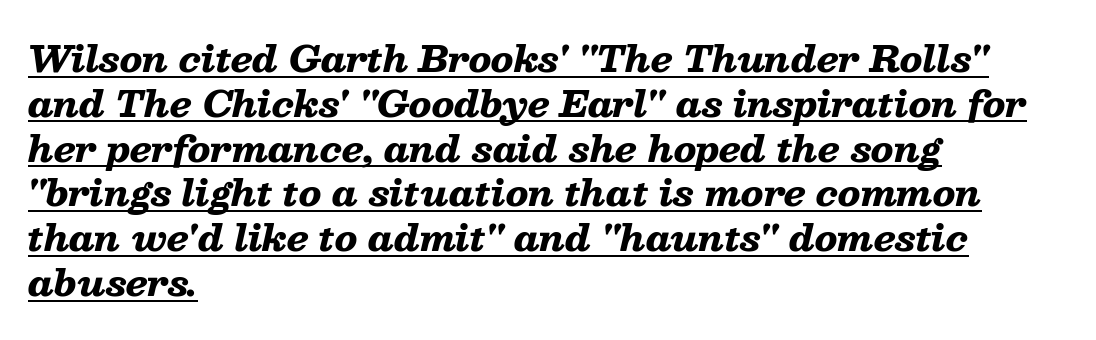
Look at the stroke-to-counter ratio: heavy, a bold. Notice how a bar underscores the lettering throughout. Standard letterfit; no display-style spreading of the glyphs. These lines sit exactly where default settings would place them.
